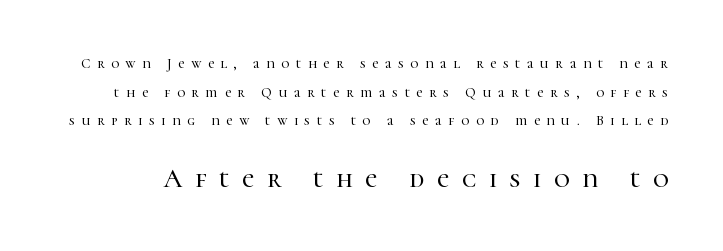
Does the bottom block carry the larger type? Yes, it does. Airy leading. Students, note that the glyphs here are deliberately spaced far apart. No italicization has been applied; the sample stays upright. Has an underline been added? It has not.
